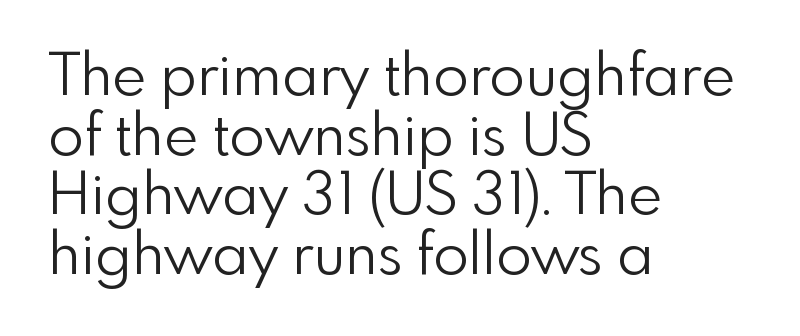
The setting favours the left margin, as ordinary paragraphs usually do. Between one letter and the next there's only the usual sliver of space. A typesetter would call this leading minimal, almost set solid. The font family rendered here belongs to the sans-serif group.
